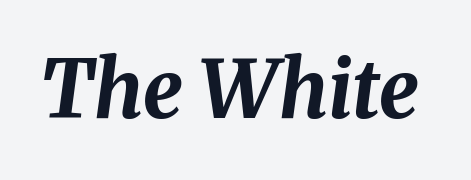
The image shows 79 px bold type, italic (leaning right); set normal letter spacing, not underlined; medium stroke contrast and a medium x-height.
